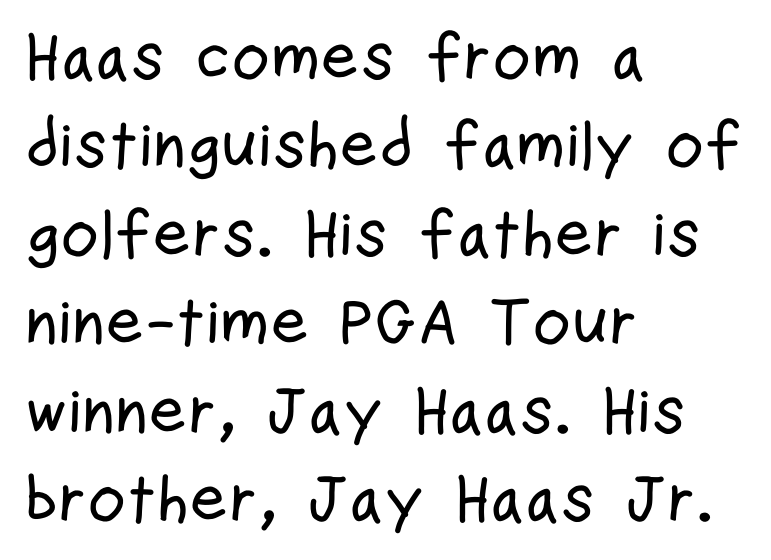
The image shows 66 px condensed sans-serif type, upright; set left-aligned, normal line spacing (1.34x), normal letter spacing, not underlined; low stroke contrast and a medium x-height.
